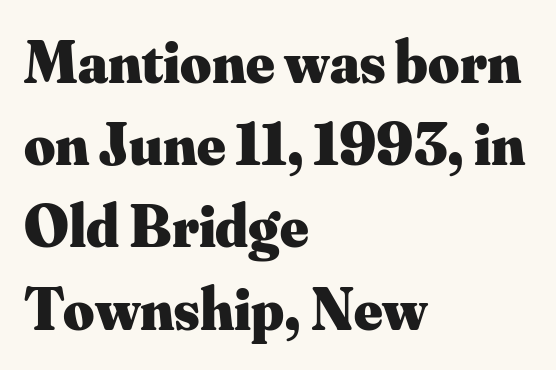
{"serif": "yes", "italic": "no", "bold": "yes", "weight": "heavy", "width": "normal", "stroke_contrast": "medium", "x_height": "small", "monospaced": "no", "underline": "no", "align": "left", "line_spacing": "normal", "line_spacing_ratio": 1.37, "letter_spacing": "normal", "letter_spacing_em": 0.0, "glyph_px": 60}
